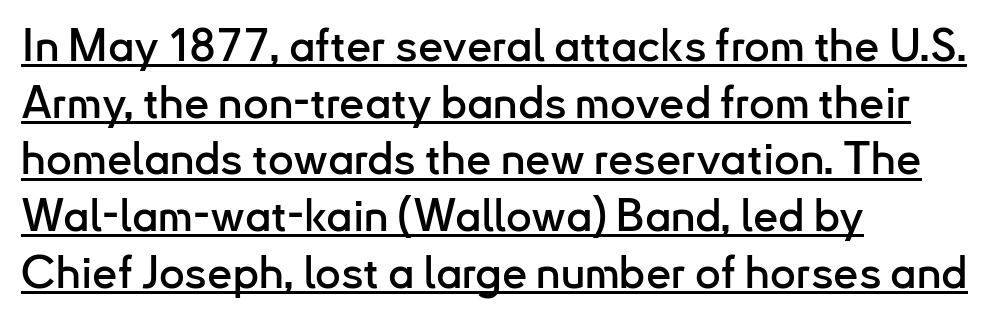
Q: Is the text italic (slanted)? A: No, it is upright.
Q: Is the typeface a serif or a sans-serif typeface? A: Sans-serif.
Q: Is the text underlined? A: Yes.
Q: How is the paragraph aligned? A: Left-aligned.
Q: Is the spacing between letters normal or unusually wide? A: Normal.
Q: Is the spacing between lines tight, normal or loose? A: Normal.
Q: Width (condensed, normal, or wide)? A: Normal.
Q: Stroke contrast? A: Low.
Q: x-height? A: Small.
Q: Monospaced? A: No.
